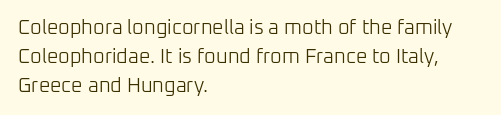
{"italic": "no", "bold": "no", "underline": "no", "align": "left", "line_spacing": "normal", "line_spacing_ratio": 1.44, "letter_spacing": "normal", "letter_spacing_em": 0.0, "glyph_px": 20}
